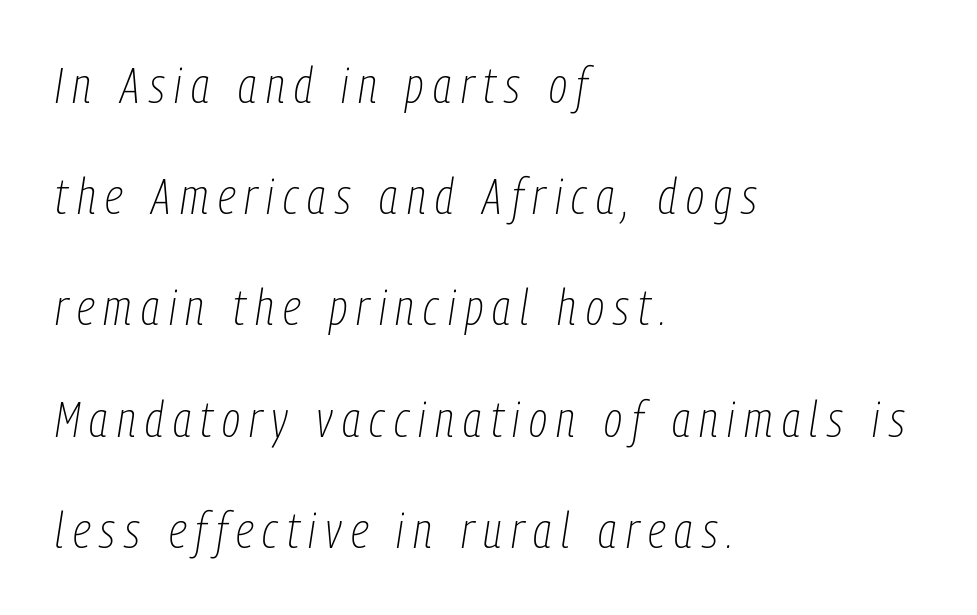
Q: Is the text bold? A: No.
Q: Is the text italic (slanted)? A: Yes, it leans right by about 9 degrees.
Q: Is the text underlined? A: No.
Q: How is the paragraph aligned? A: Left-aligned.
Q: Is the spacing between lines tight, normal or loose? A: Loose.
Q: Width (condensed, normal, or wide)? A: Condensed.
Q: Stroke contrast? A: Low.
Q: x-height? A: Medium.
Q: Monospaced? A: No.
